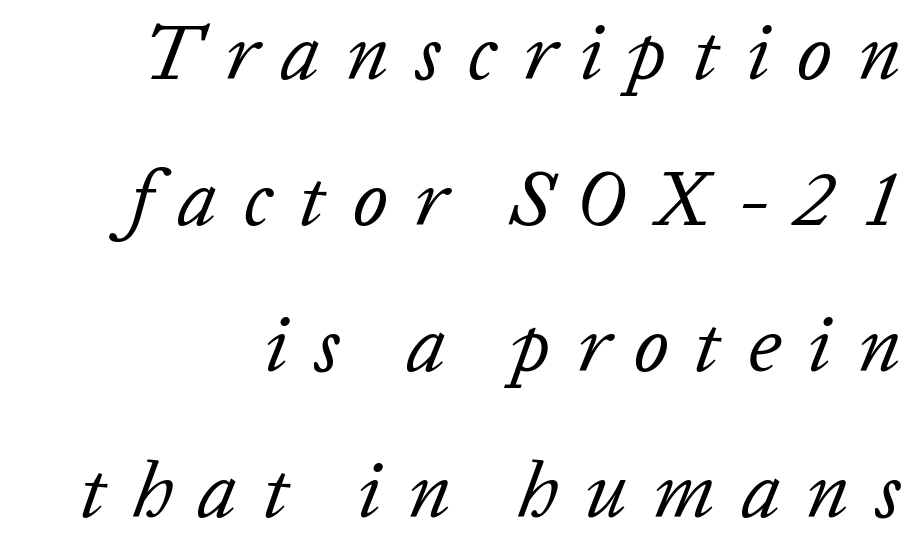
The rendering uses natural spacing where letterforms have individual widths. Caption: face not bold, strokes unweighted. The lettering tilts uniformly, giving the passage an italic look. Words float on clear page, feet unadorned. Words appear elongated and porous because spacing is wide.
